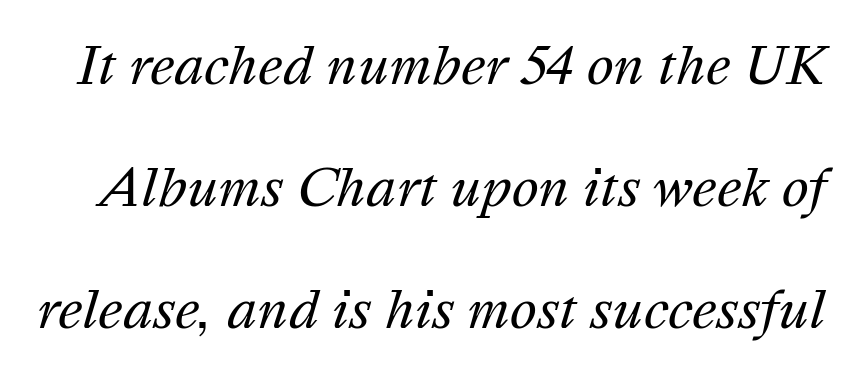
{"italic": "yes", "lean": "right", "slant_degrees": 16, "bold": "no", "weight": "regular", "width": "normal", "stroke_contrast": "medium", "x_height": "medium", "monospaced": "no", "underline": "no", "line_spacing": "loose", "line_spacing_ratio": 2.39, "letter_spacing": "normal", "letter_spacing_em": 0.0, "glyph_px": 51}
